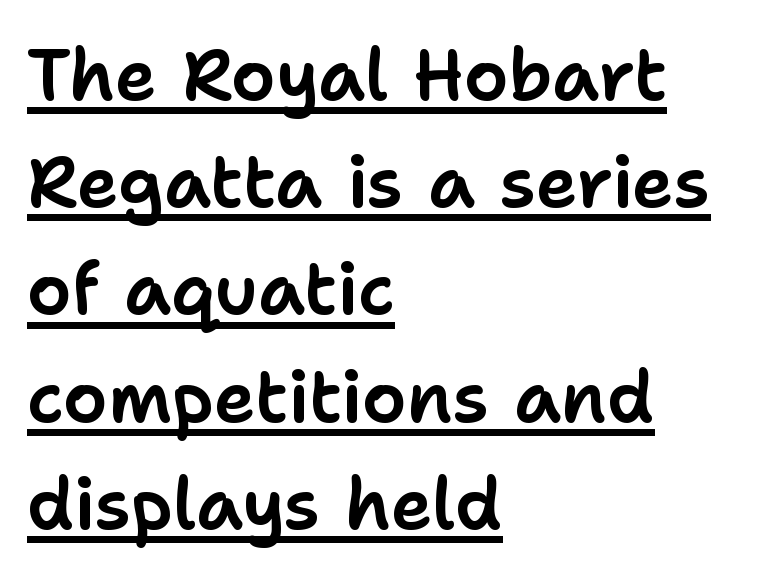
Students, note that the glyphs here touch the page at normal intervals. Every row of glyphs begins at an identical x-position on the left. Proportional: the letters do not fall into vertical columns. The space between consecutive lines is moderate.
